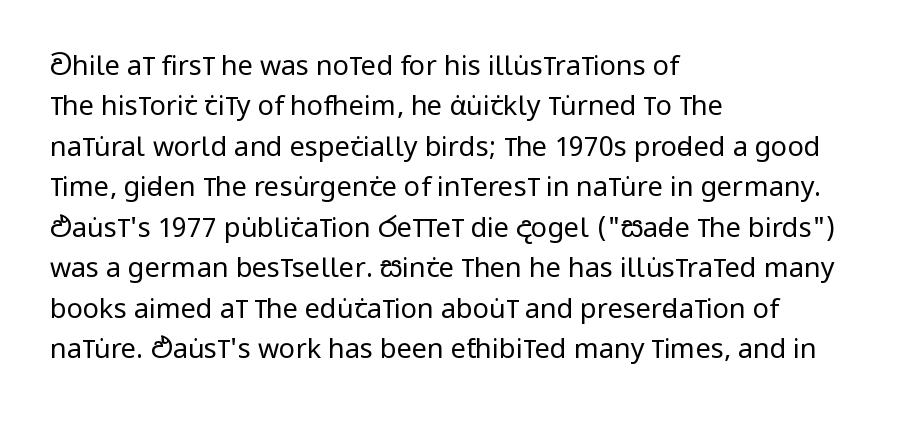
The passage shown stacks its lines at a standard gap. Students, note that the glyphs here touch the page at normal intervals. This reads as an unemphasized weight, regular at the heaviest. Typeset ragged right — the left edge is the straight one. No italicization has been applied; the sample stays upright.
